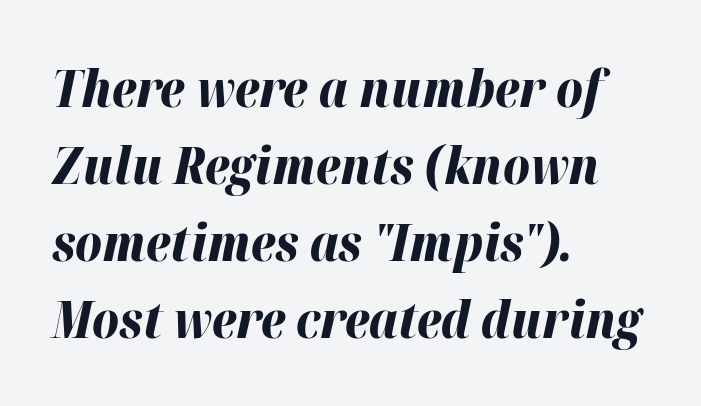
Q: Is the text bold? A: Yes.
Q: Is the text italic (slanted)? A: Yes, it leans right by about 12 degrees.
Q: Is the text underlined? A: No.
Q: How is the paragraph aligned? A: Left-aligned.
Q: Is the spacing between letters normal or unusually wide? A: Normal.
Q: Is the spacing between lines tight, normal or loose? A: Normal.
Q: Width (condensed, normal, or wide)? A: Normal.
Q: Stroke contrast? A: High.
Q: x-height? A: Medium.
Q: Monospaced? A: No.
